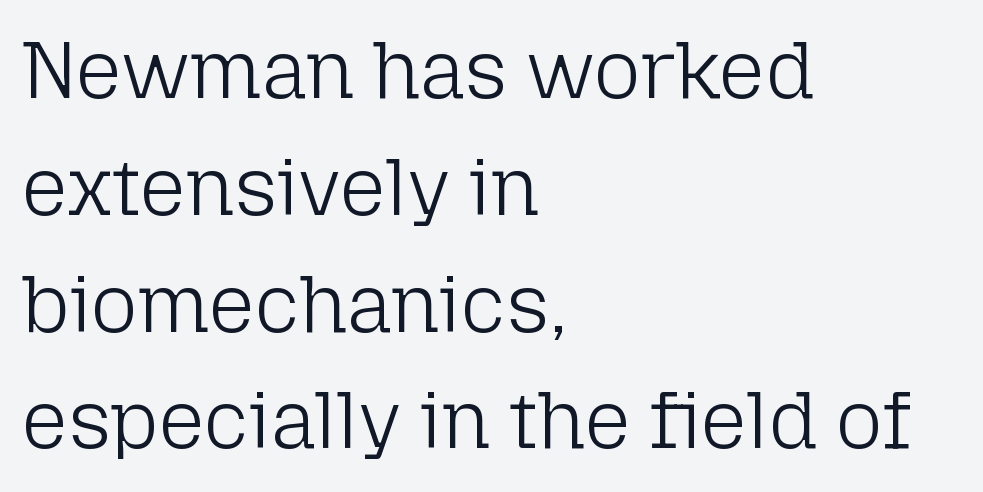
{"serif": "no", "italic": "no", "bold": "no", "weight": "light", "width": "normal", "stroke_contrast": "low", "x_height": "medium", "monospaced": "no", "underline": "no", "align": "left", "line_spacing": "normal", "line_spacing_ratio": 1.46, "letter_spacing": "normal", "letter_spacing_em": 0.0, "glyph_px": 80}
